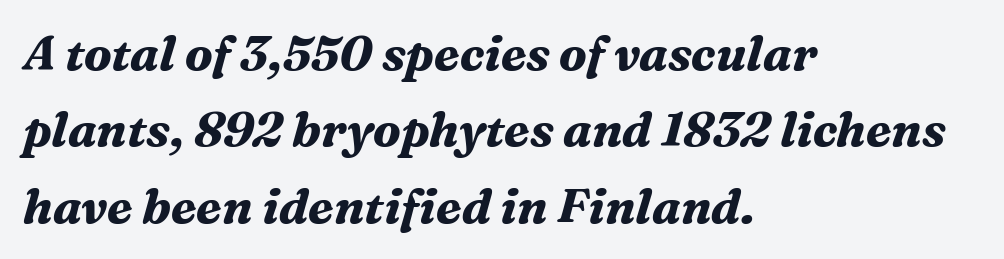
{"serif": "yes", "italic": "yes", "lean": "right", "slant_degrees": 16, "bold": "yes", "weight": "bold", "width": "normal", "stroke_contrast": "medium", "x_height": "medium", "monospaced": "no", "underline": "no", "align": "left", "line_spacing": "normal", "line_spacing_ratio": 1.59, "letter_spacing": "normal", "letter_spacing_em": 0.0, "glyph_px": 48}
